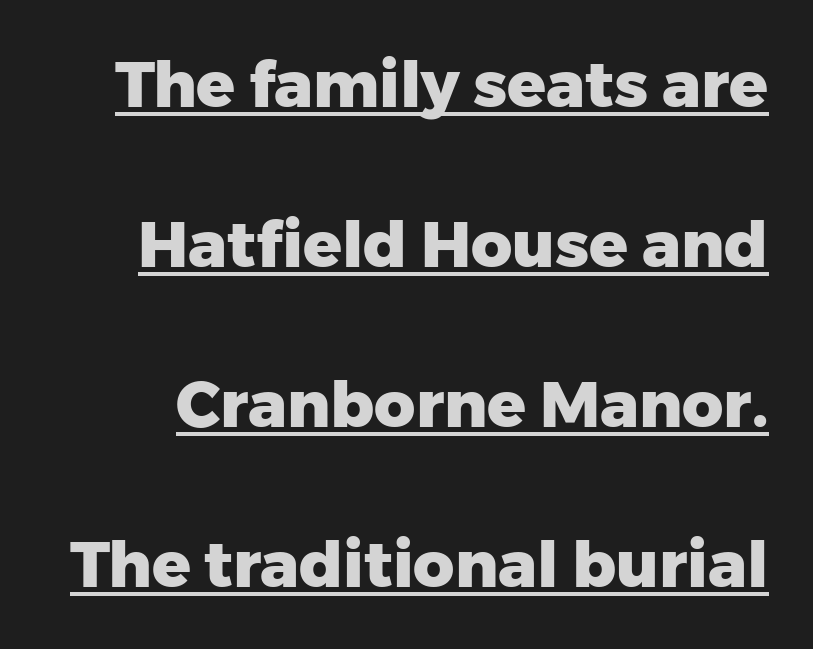
The leading is generous, giving the passage an open texture. The specimen includes a rule beneath the text block's lines. Weight check: bold — yes, fully. Think of a printed novel: that variable character pitch is what you see here. Are there feet on the stems? There aren't — it's a sans. Is the letter spacing exaggerated? No — it looks like the ordinary default.
